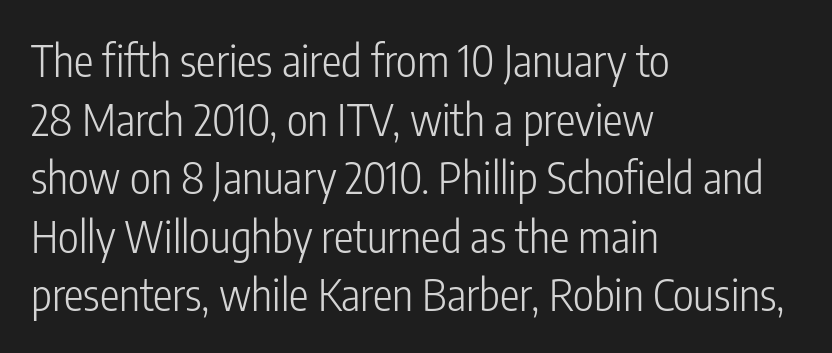
Heaviness? Minimal to ordinary, like unemphasized prose. In terms of letterspacing, this is plain default setting. The rendering anchors every line to the left-hand side. Check the space under the baseline: it is left empty.
